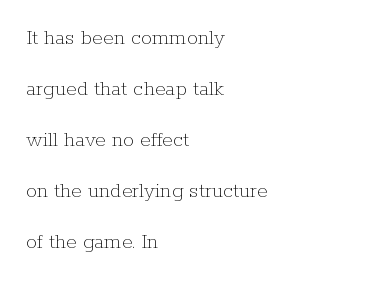
Q: Is the text bold? A: No.
Q: Is the text italic (slanted)? A: No, it is upright.
Q: Is the text underlined? A: No.
Q: How is the paragraph aligned? A: Left-aligned.
Q: Is the spacing between letters normal or unusually wide? A: Normal.
Q: Is the spacing between lines tight, normal or loose? A: Loose.
